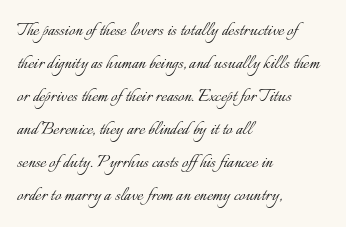
{"bold": "no", "underline": "no", "align": "left", "line_spacing": "normal", "line_spacing_ratio": 1.5, "letter_spacing": "normal", "letter_spacing_em": 0.0, "glyph_px": 22}
